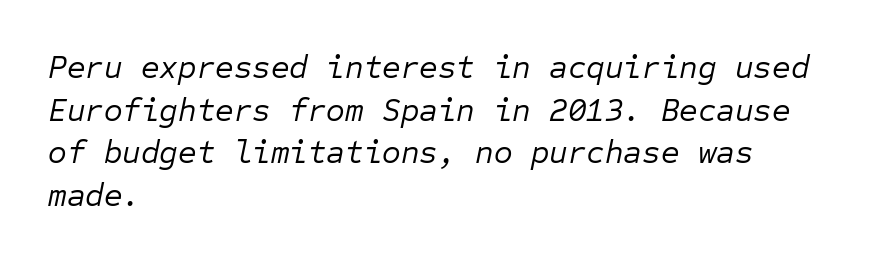
Ink coverage per letter is moderate at most. Does the lettering tilt? It does — this is italic. Every character here occupies the same horizontal width, giving the sample a typewriter-like rhythm. Compared with a centered layout, this one pins lines to the left instead. Just letters on the line, the space beneath them empty.
